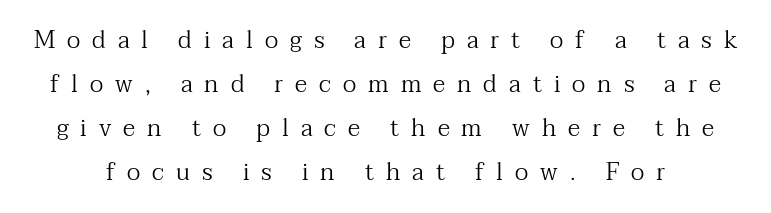
This is roman type, the default non-slanted kind. Check the space under the baseline: it is left empty. Tracking here is generous; glyphs stand well apart from one another. Compared with a typical body face, this is equally light or lighter still.
